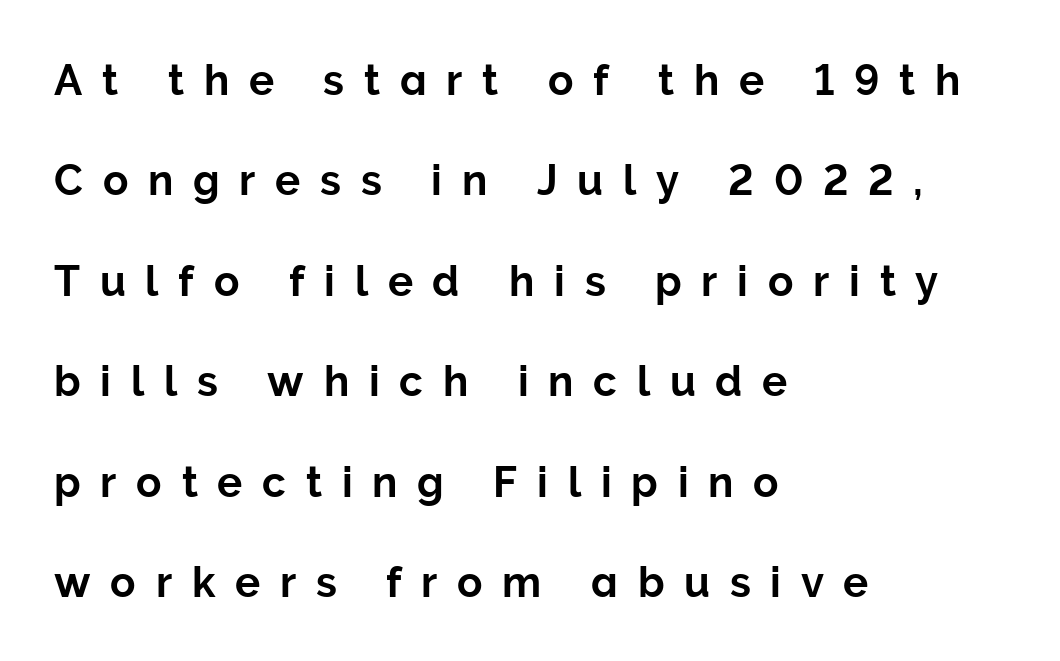
Q: Is the text italic (slanted)? A: No, it is upright.
Q: Is the typeface a serif or a sans-serif typeface? A: Sans-serif.
Q: Is the text underlined? A: No.
Q: How is the paragraph aligned? A: Left-aligned.
Q: Is the spacing between letters normal or unusually wide? A: Unusually wide.
Q: Is the spacing between lines tight, normal or loose? A: Loose.
Q: Width (condensed, normal, or wide)? A: Normal.
Q: Stroke contrast? A: Low.
Q: x-height? A: Medium.
Q: Monospaced? A: No.
